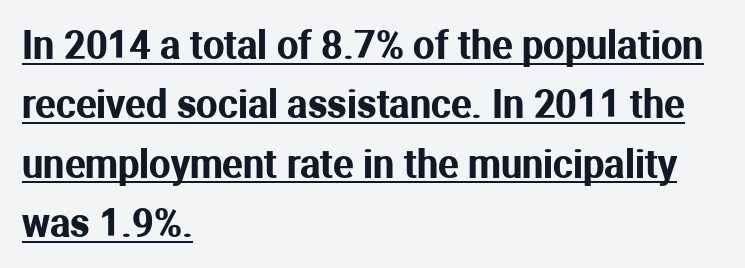
The rendering uses natural spacing where letterforms have individual widths. The lines in this sample share a left origin and differ only in where they stop. A typesetter would label this face a sans. Every stem runs plumb, perpendicular to the baseline.
